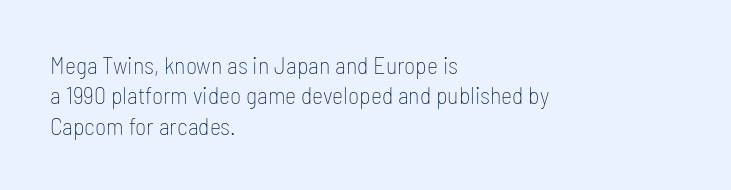
Q: Is the text bold? A: No.
Q: Is the text italic (slanted)? A: No, it is upright.
Q: Is the text underlined? A: No.
Q: How is the paragraph aligned? A: Left-aligned.
Q: Is the spacing between letters normal or unusually wide? A: Normal.
Q: Is the spacing between lines tight, normal or loose? A: Normal.
